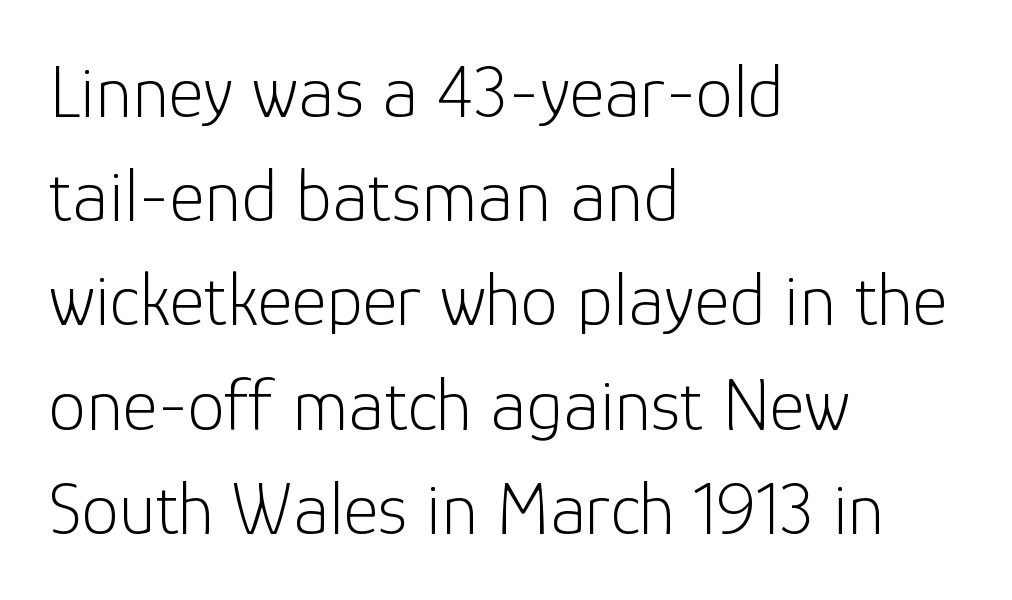
{"serif": "no", "italic": "no", "bold": "no", "weight": "light", "width": "normal", "stroke_contrast": "low", "x_height": "medium", "monospaced": "no", "underline": "no", "align": "left", "line_spacing": "normal", "line_spacing_ratio": 1.39, "letter_spacing": "normal", "letter_spacing_em": 0.0, "glyph_px": 75}
